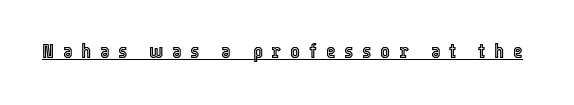
Nope, not italic — everything's standing straight. The words here are underlined. Characters follow at a spacing far wider than the type designer built in.
